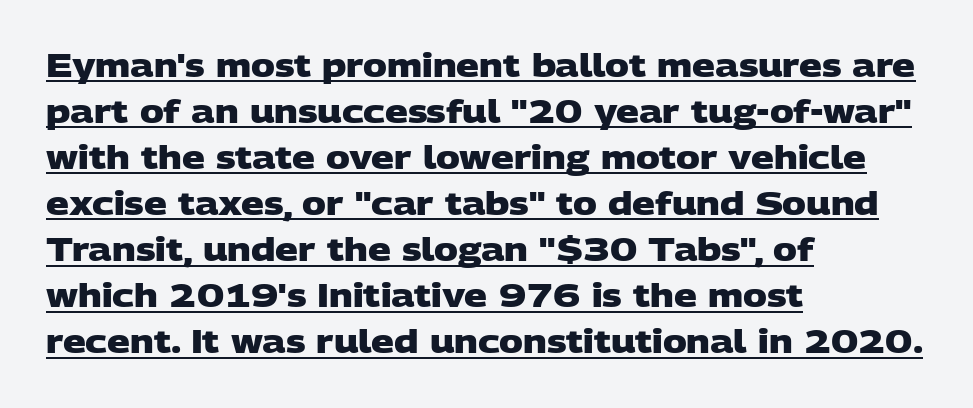
{"serif": "no", "bold": "yes", "weight": "heavy", "width": "wide", "stroke_contrast": "low", "x_height": "large", "monospaced": "no", "underline": "yes", "align": "left", "line_spacing": "normal", "line_spacing_ratio": 1.44, "letter_spacing": "normal", "letter_spacing_em": 0.0, "glyph_px": 32}
